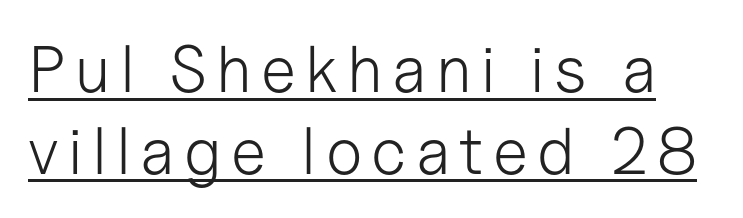
Stem width sits at or under what a default text font uses. Character widths vary here, with narrow letters taking less room than wide ones. You can tell from the bare stems that sans-serif type was used. Posture: upright roman. The rendering uses the underline text-decoration.
